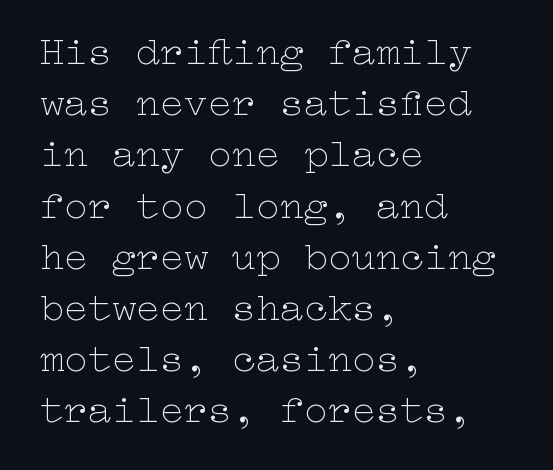
The image shows 40 px thin, wide type, upright; set left-aligned, normal line spacing (1.28x), normal letter spacing, not underlined; low stroke contrast and a medium x-height.
